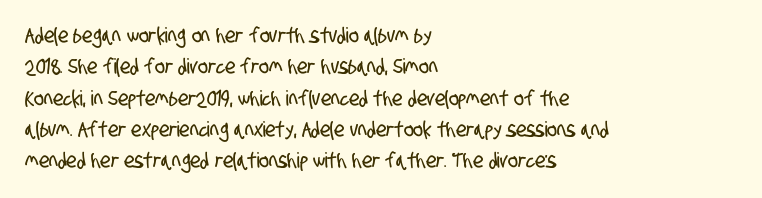
The image shows 21 px text type; set left-aligned, normal line spacing (1.49x), normal letter spacing, not underlined.
